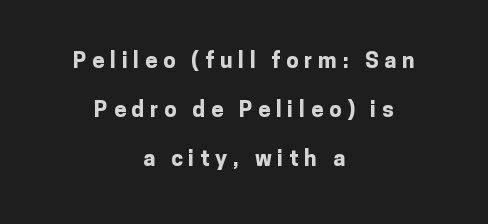
Q: Is the text bold? A: Yes.
Q: Is the text italic (slanted)? A: No, it is upright.
Q: Is the text underlined? A: No.
Q: How is the paragraph aligned? A: Centered.
Q: Is the spacing between letters normal or unusually wide? A: Unusually wide.
Q: Is the spacing between lines tight, normal or loose? A: Loose.
